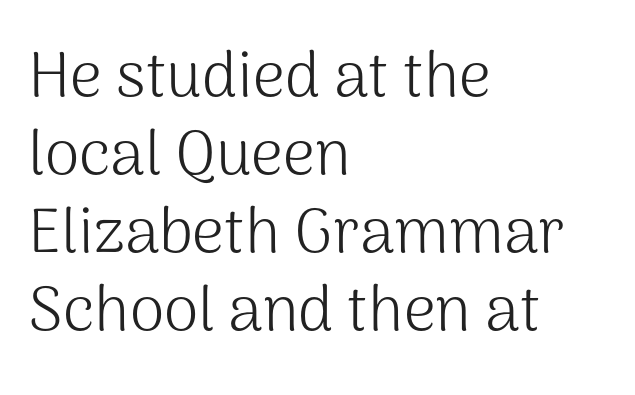
{"serif": "no", "italic": "no", "bold": "no", "weight": "light", "width": "normal", "stroke_contrast": "medium", "x_height": "medium", "monospaced": "no", "underline": "no", "align": "left", "line_spacing_ratio": 1.24, "letter_spacing": "normal", "letter_spacing_em": 0.0, "glyph_px": 63}
